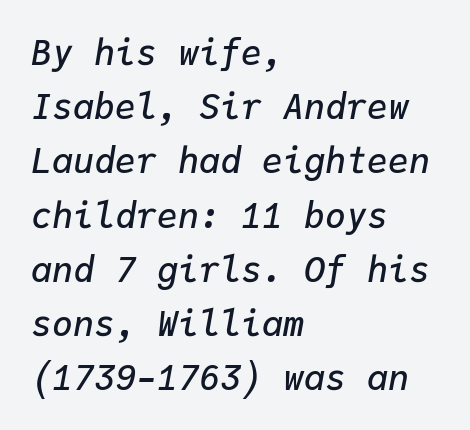
The image shows 35 px semibold type, italic (leaning right), monospaced; set left-aligned, normal line spacing (1.55x), normal letter spacing, not underlined; low stroke contrast and a medium x-height.
